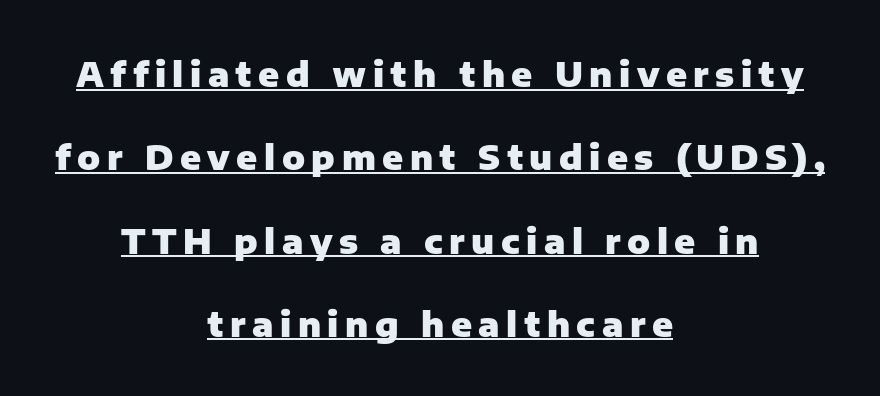
{"serif": "no", "italic": "no", "bold": "yes", "weight": "heavy", "width": "normal", "stroke_contrast": "low", "x_height": "medium", "monospaced": "no", "underline": "yes", "align": "center", "line_spacing": "loose", "line_spacing_ratio": 2.45, "glyph_px": 34}
